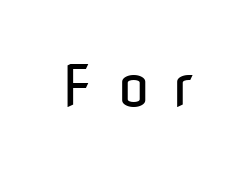
The image shows 57 px regular-weight, condensed sans-serif type, upright; set unusually wide letter spacing (+0.42 em), not underlined; low stroke contrast and a medium x-height.
